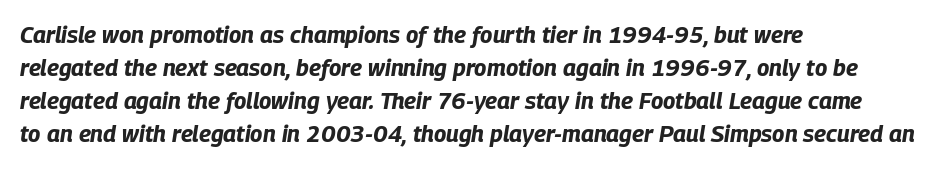
Typographic density is high because the face is bold. The typesetter chose a ragged-right arrangement here. Designer's note — italics engaged. Glyph-to-glyph distance matches everyday printed text.
